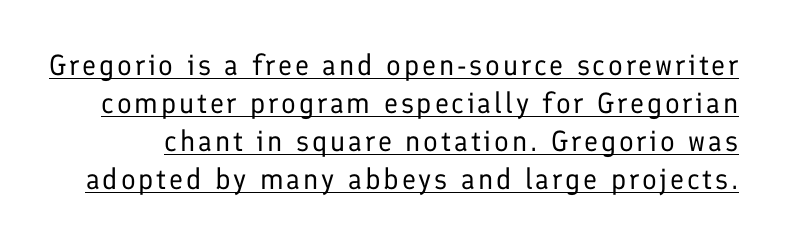
{"serif": "no", "italic": "no", "bold": "no", "weight": "regular", "width": "normal", "stroke_contrast": "low", "x_height": "medium", "monospaced": "no", "underline": "yes", "line_spacing": "normal", "line_spacing_ratio": 1.31, "glyph_px": 29}
